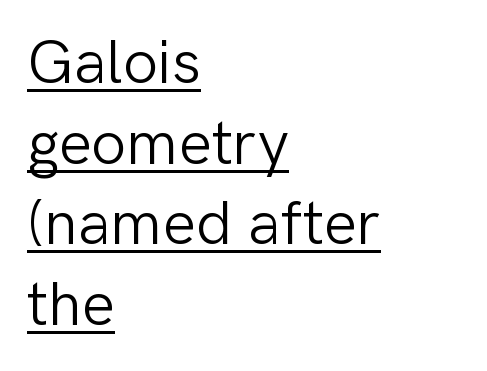
The image shows 62 px light sans-serif type, upright; set left-aligned, normal line spacing (1.3x), normal letter spacing, underlined; low stroke contrast and a medium x-height.
